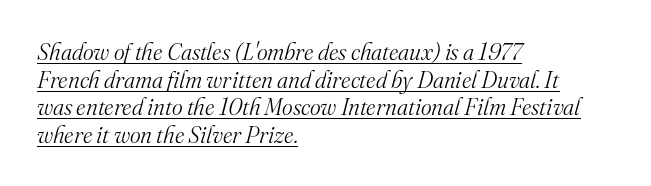
The image shows 23 px text type, italic (leaning right); set left-aligned, line spacing 1.2x, normal letter spacing, underlined.
